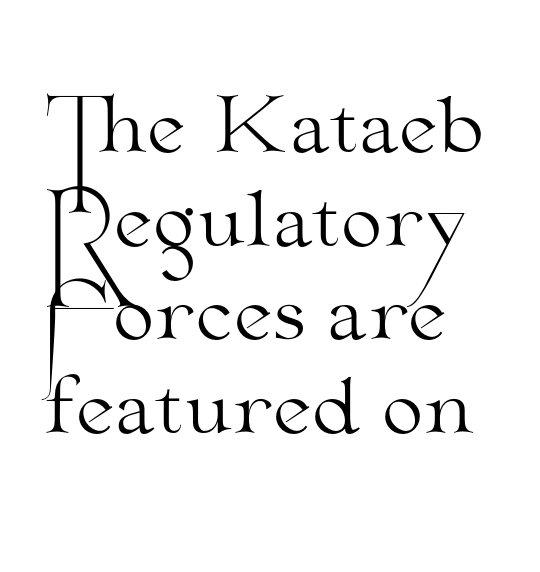
{"serif": "yes", "italic": "no", "bold": "no", "weight": "light", "width": "wide", "stroke_contrast": "medium", "x_height": "small", "monospaced": "no", "underline": "no", "align": "left", "line_spacing": "normal", "line_spacing_ratio": 1.25, "letter_spacing": "normal", "letter_spacing_em": 0.0, "glyph_px": 75}
